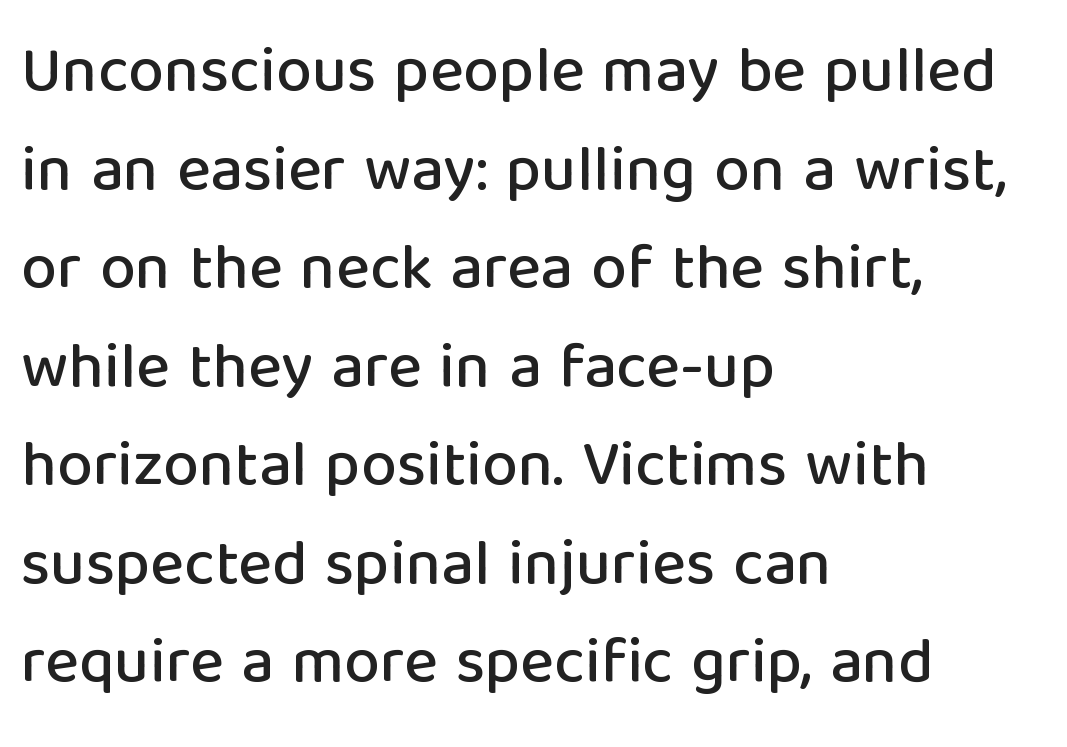
{"serif": "no", "italic": "no", "width": "normal", "stroke_contrast": "low", "x_height": "medium", "monospaced": "no", "underline": "no", "align": "left", "line_spacing": "normal", "line_spacing_ratio": 1.54, "letter_spacing": "normal", "letter_spacing_em": 0.0, "glyph_px": 64}
